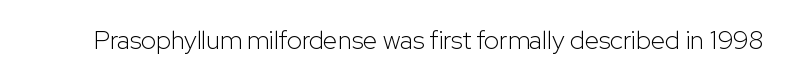
The image shows 26 px text type, upright; set normal letter spacing, not underlined.
